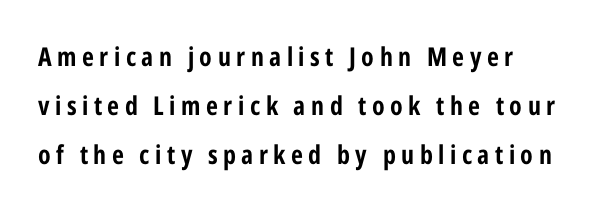
Q: Is the text bold? A: Yes.
Q: Is the text italic (slanted)? A: No, it is upright.
Q: Is the text underlined? A: No.
Q: Is the spacing between letters normal or unusually wide? A: Unusually wide.
